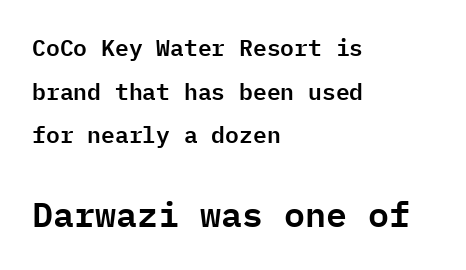
The image shows 35 px sans-serif type, upright, monospaced; set left-aligned, loose line spacing (1.9x), normal letter spacing, not underlined; the second (bottom) block is 1.52x larger; low stroke contrast and a medium x-height.
